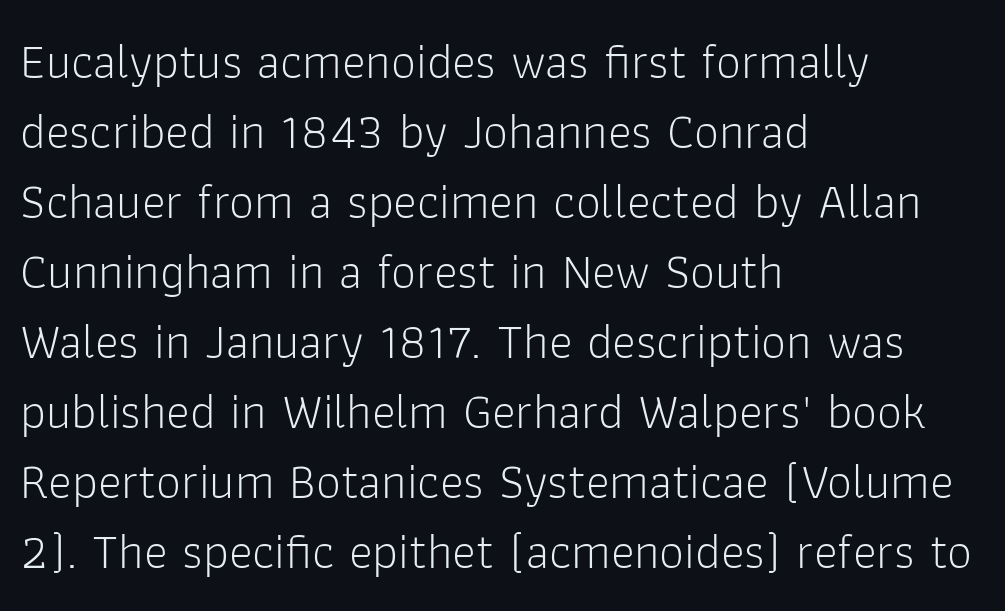
Q: Is the text bold? A: No.
Q: Is the text italic (slanted)? A: No, it is upright.
Q: Is the typeface a serif or a sans-serif typeface? A: Sans-serif.
Q: Is the text underlined? A: No.
Q: How is the paragraph aligned? A: Left-aligned.
Q: Is the spacing between letters normal or unusually wide? A: Normal.
Q: Is the spacing between lines tight, normal or loose? A: Normal.
Q: Width (condensed, normal, or wide)? A: Normal.
Q: Stroke contrast? A: Low.
Q: x-height? A: Medium.
Q: Monospaced? A: No.
